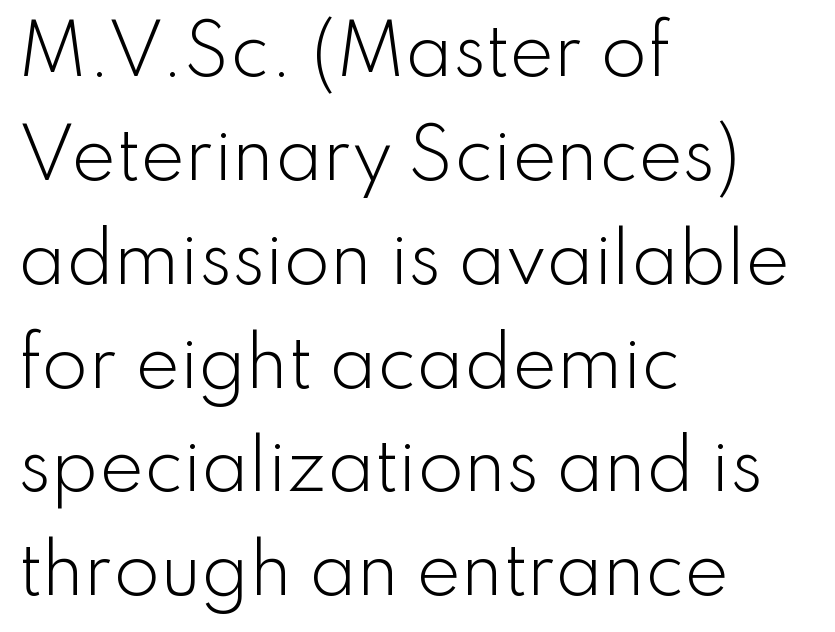
The image shows 67 px light sans-serif type, upright; set left-aligned, normal line spacing (1.55x), normal letter spacing, not underlined; low stroke contrast and a small x-height.
